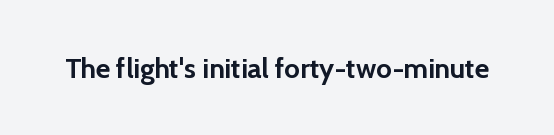
Are there feet on the stems? There aren't — it's a sans. In terms of letterspacing, this is plain default setting. Every character sits straight up, as roman type does. Weight: bold. The space beneath each line is pristine and unruled.
